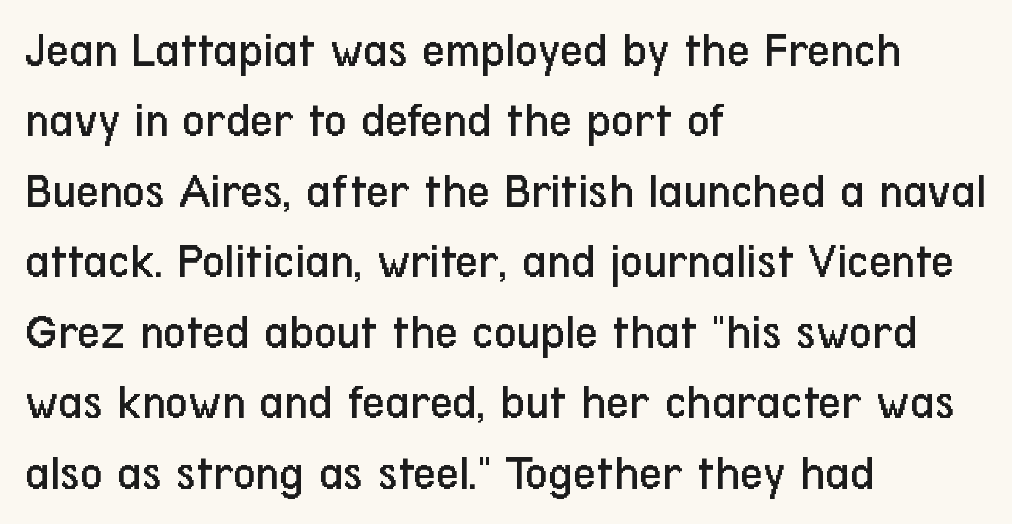
{"serif": "no", "italic": "no", "bold": "no", "weight": "regular", "width": "condensed", "stroke_contrast": "low", "x_height": "medium", "monospaced": "no", "underline": "no", "align": "left", "line_spacing": "normal", "line_spacing_ratio": 1.41, "letter_spacing": "normal", "letter_spacing_em": 0.0, "glyph_px": 50}
